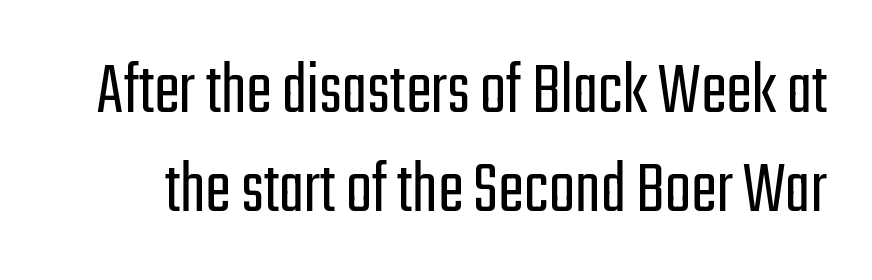
The image shows 77 px light, condensed sans-serif type, upright; set normal line spacing (1.28x), normal letter spacing, not underlined; low stroke contrast and a medium x-height.
